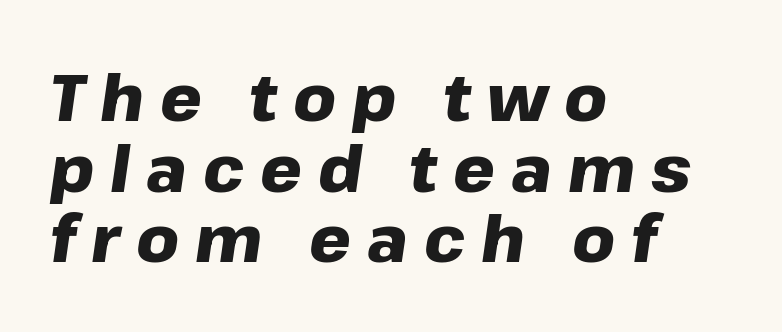
Q: Is the text bold? A: Yes.
Q: Is the text italic (slanted)? A: Yes, it leans right by about 8 degrees.
Q: Is the text underlined? A: No.
Q: How is the paragraph aligned? A: Left-aligned.
Q: Is the spacing between letters normal or unusually wide? A: Unusually wide.
Q: Is the spacing between lines tight, normal or loose? A: Tight.
Q: Width (condensed, normal, or wide)? A: Normal.
Q: Stroke contrast? A: Low.
Q: x-height? A: Medium.
Q: Monospaced? A: No.
